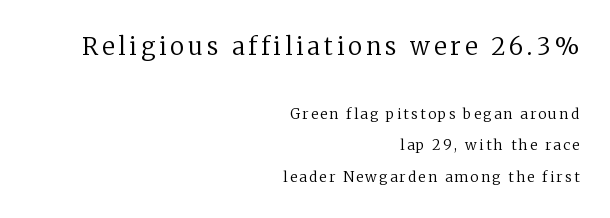
The image shows 24 px text type, upright; set right-aligned, loose line spacing (2.27x), not underlined; the first (top) block is 1.71x larger.
